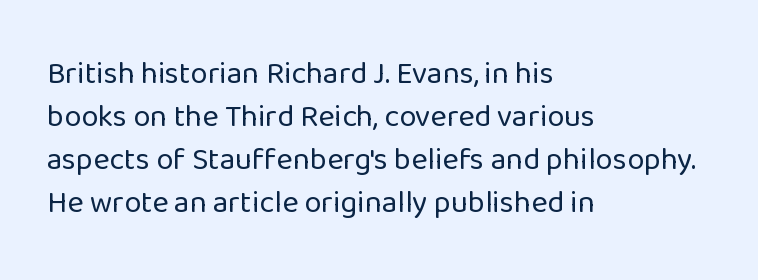
The image shows 31 px regular-weight sans-serif type, upright; set left-aligned, normal line spacing (1.39x), normal letter spacing, not underlined; low stroke contrast and a medium x-height.
